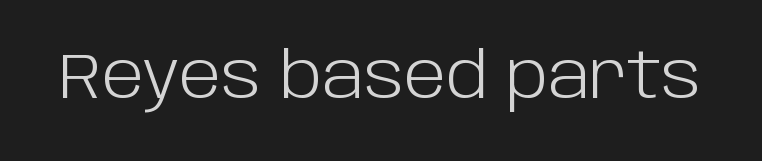
{"serif": "no", "italic": "no", "bold": "no", "weight": "light", "width": "normal", "stroke_contrast": "low", "x_height": "large", "monospaced": "no", "underline": "no", "letter_spacing": "normal", "letter_spacing_em": 0.0, "glyph_px": 64}
